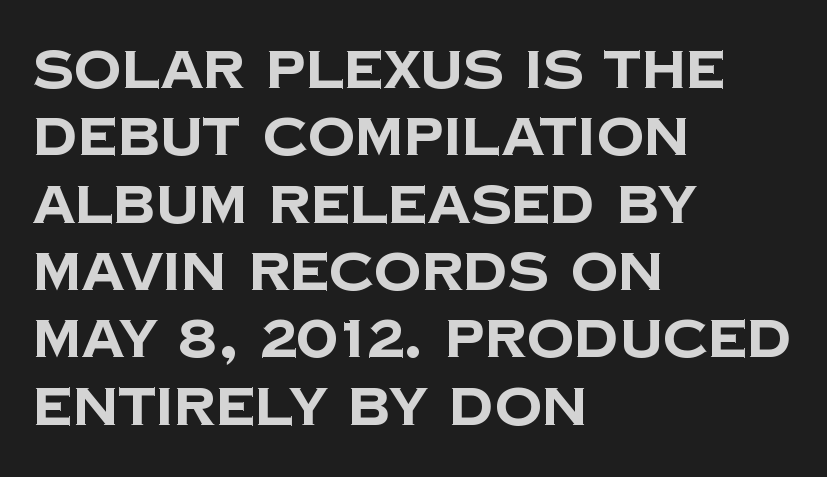
The image shows 53 px bold sans-serif type; set left-aligned, normal line spacing (1.27x), normal letter spacing, not underlined; low stroke contrast and a large x-height.
